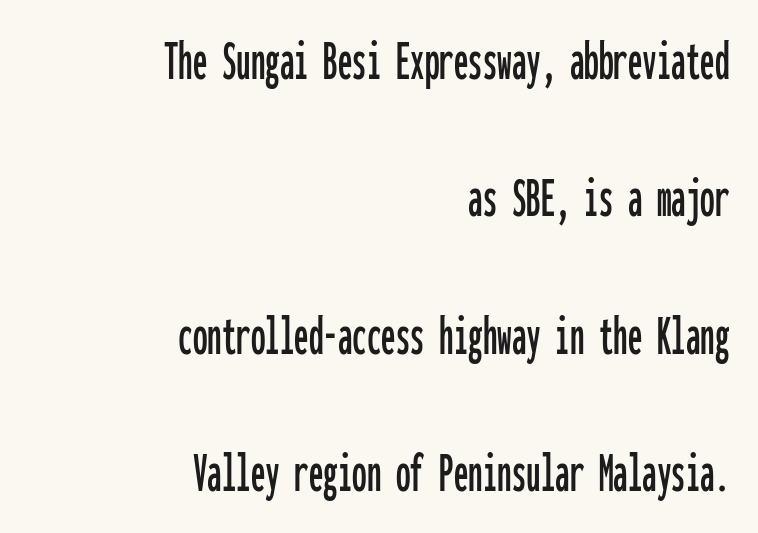
Q: Is the text italic (slanted)? A: No, it is upright.
Q: Is the typeface a serif or a sans-serif typeface? A: Sans-serif.
Q: Is the text underlined? A: No.
Q: How is the paragraph aligned? A: Right-aligned.
Q: Is the spacing between letters normal or unusually wide? A: Normal.
Q: Is the spacing between lines tight, normal or loose? A: Loose.
Q: Width (condensed, normal, or wide)? A: Condensed.
Q: Stroke contrast? A: Low.
Q: x-height? A: Medium.
Q: Monospaced? A: Yes.
